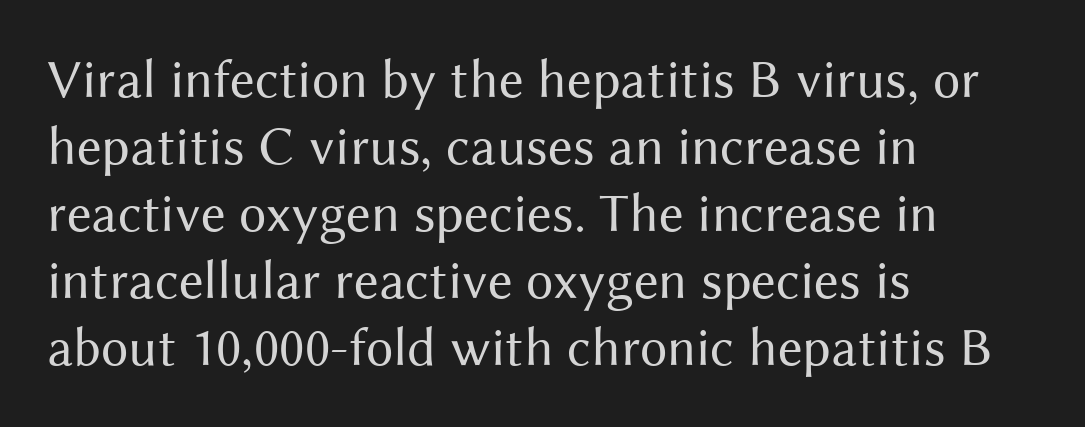
Alignment: flush left. The string is rendered with underlining switched off. The letters advance in unequal steps, a hallmark of proportional type. You can tell from the bare stems that sans-serif type was used. Quick note: not italic, upright. The face looks like a standard text weight, possibly lighter.
